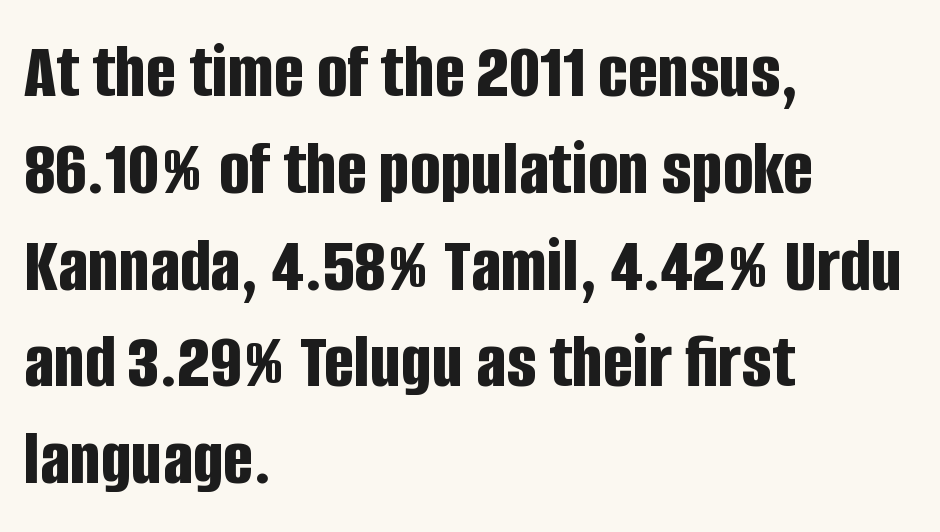
{"serif": "no", "italic": "no", "bold": "yes", "weight": "bold", "width": "condensed", "stroke_contrast": "low", "x_height": "large", "monospaced": "no", "underline": "no", "align": "left", "line_spacing_ratio": 1.21, "letter_spacing": "normal", "letter_spacing_em": 0.0, "glyph_px": 80}
